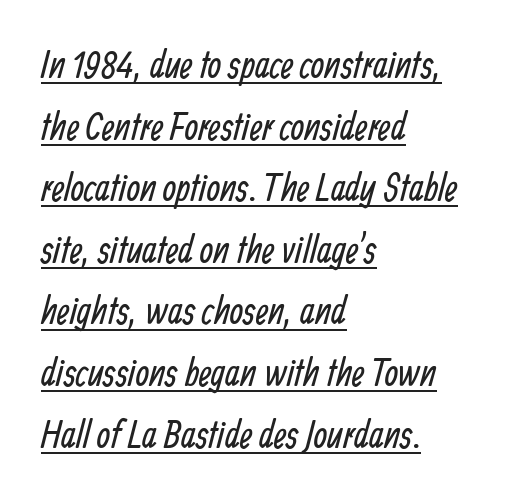
{"serif": "no", "bold": "no", "weight": "regular", "width": "condensed", "stroke_contrast": "low", "x_height": "medium", "monospaced": "no", "underline": "yes", "align": "left", "line_spacing": "normal", "line_spacing_ratio": 1.58, "letter_spacing": "normal", "letter_spacing_em": 0.0, "glyph_px": 39}
